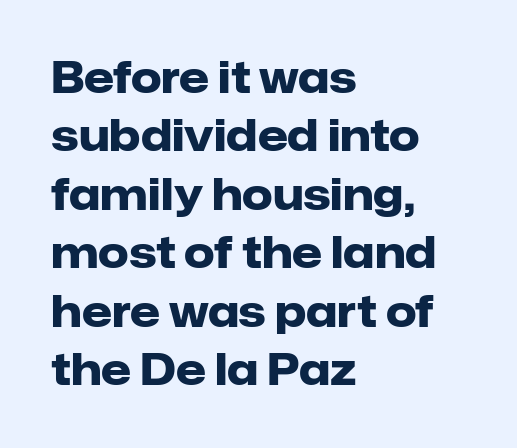
Q: Is the text bold? A: Yes.
Q: Is the text italic (slanted)? A: No, it is upright.
Q: Is the typeface a serif or a sans-serif typeface? A: Sans-serif.
Q: Is the text underlined? A: No.
Q: How is the paragraph aligned? A: Left-aligned.
Q: Is the spacing between letters normal or unusually wide? A: Normal.
Q: Is the spacing between lines tight, normal or loose? A: Normal.
Q: Width (condensed, normal, or wide)? A: Normal.
Q: Stroke contrast? A: Low.
Q: x-height? A: Medium.
Q: Monospaced? A: No.
